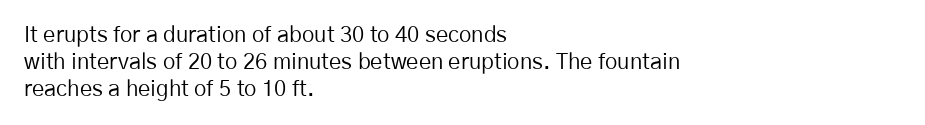
Q: Is the text bold? A: No.
Q: Is the text italic (slanted)? A: No, it is upright.
Q: Is the text underlined? A: No.
Q: How is the paragraph aligned? A: Left-aligned.
Q: Is the spacing between letters normal or unusually wide? A: Normal.
